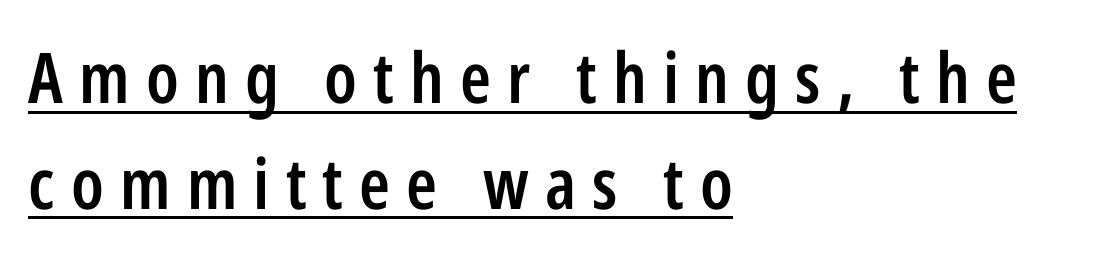
The image shows 70 px semibold, condensed sans-serif type, upright; set left-aligned, normal line spacing (1.51x), unusually wide letter spacing (+0.23 em), underlined; low stroke contrast and a medium x-height.
